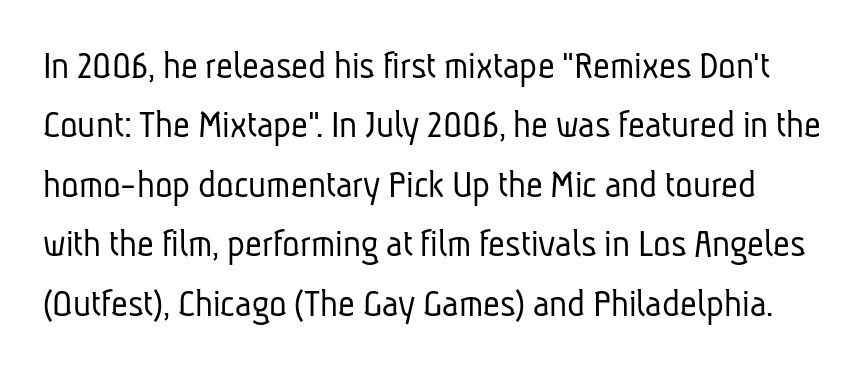
The rows are spaced the way most documents space them. Serif or sans? Sans — the stroke terminals are bare. No extra tracking has been applied to these lines. The strokes are not fattened; the text isn't bold. Note the varied advance widths — an 'i' is clearly narrower than an 'm'. The zone under the glyphs is completely vacant.
